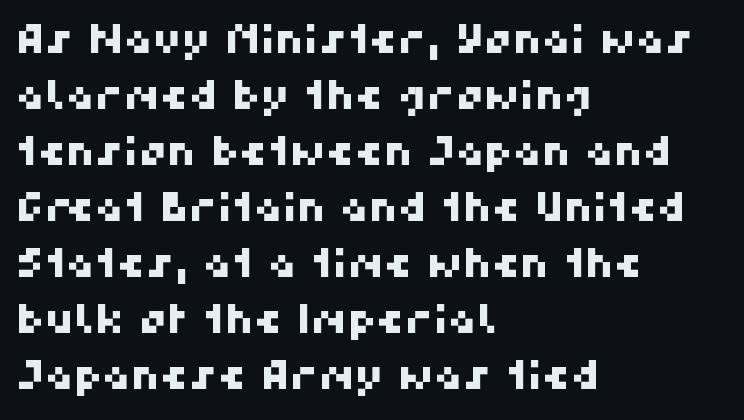
Q: Is the typeface a serif or a sans-serif typeface? A: Sans-serif.
Q: Is the text underlined? A: No.
Q: How is the paragraph aligned? A: Left-aligned.
Q: Is the spacing between letters normal or unusually wide? A: Normal.
Q: Is the spacing between lines tight, normal or loose? A: Normal.
Q: Width (condensed, normal, or wide)? A: Normal.
Q: Stroke contrast? A: High.
Q: x-height? A: Medium.
Q: Monospaced? A: No.
